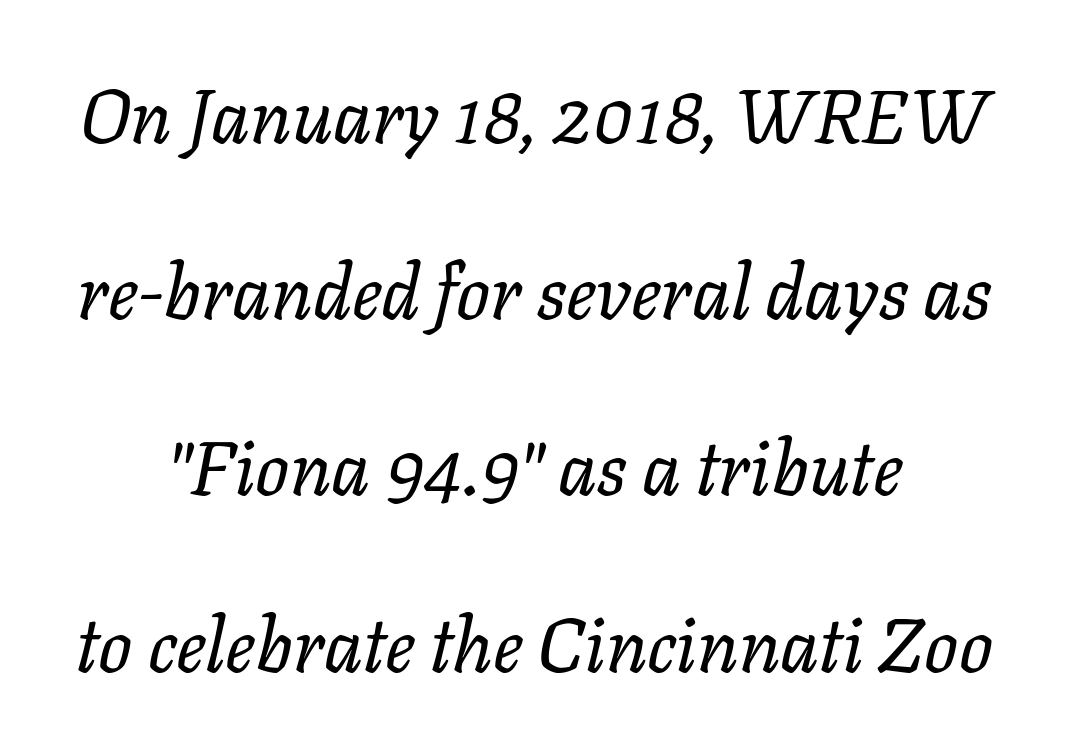
The image shows 75 px regular-weight type, italic (leaning right); set loose line spacing (2.35x), normal letter spacing, not underlined; low stroke contrast and a medium x-height.
